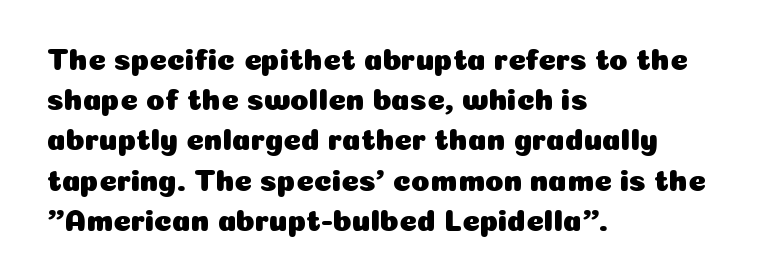
A typesetter would mark this as roman, not italic. The ragged edge is on the right, which tells us the setting is flush left. The lines sit at an ordinary, default distance from one another. The face used here is a sans, in the tradition of grotesques and geometrics.
